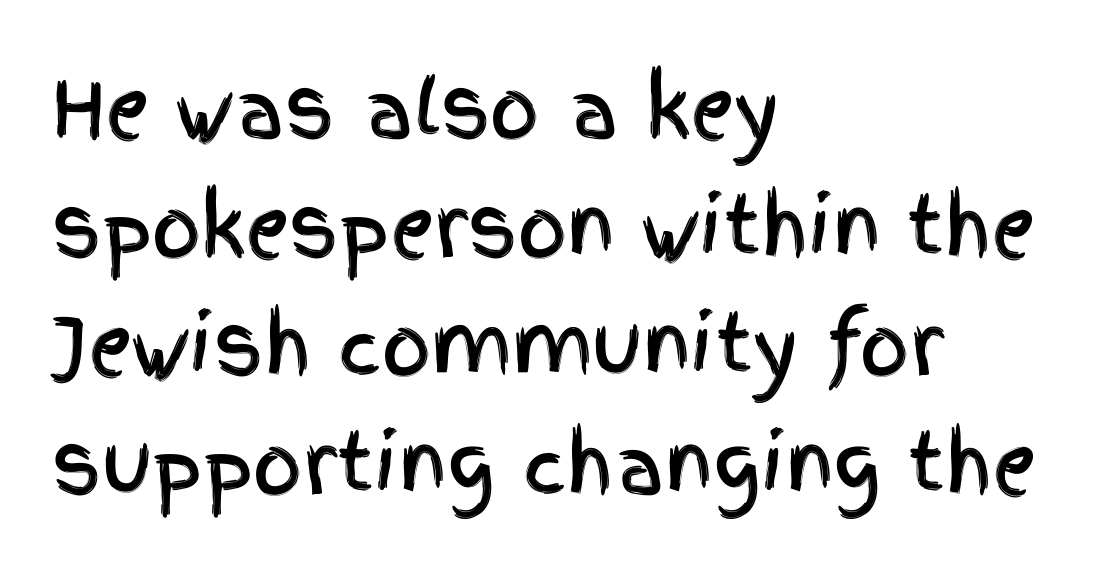
Q: Is the text italic (slanted)? A: No, it is upright.
Q: Is the typeface a serif or a sans-serif typeface? A: Sans-serif.
Q: Is the text underlined? A: No.
Q: How is the paragraph aligned? A: Left-aligned.
Q: Is the spacing between letters normal or unusually wide? A: Normal.
Q: Is the spacing between lines tight, normal or loose? A: Normal.
Q: Width (condensed, normal, or wide)? A: Condensed.
Q: x-height? A: Large.
Q: Monospaced? A: No.
